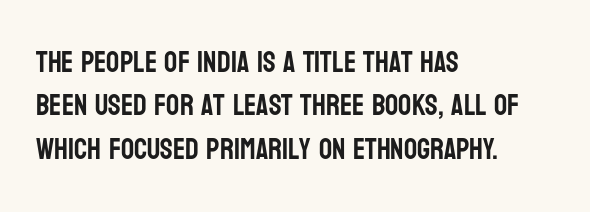
Q: Is the text italic (slanted)? A: No, it is upright.
Q: Is the typeface a serif or a sans-serif typeface? A: Sans-serif.
Q: Is the text underlined? A: No.
Q: How is the paragraph aligned? A: Left-aligned.
Q: Is the spacing between letters normal or unusually wide? A: Normal.
Q: Is the spacing between lines tight, normal or loose? A: Normal.
Q: Width (condensed, normal, or wide)? A: Condensed.
Q: Stroke contrast? A: Low.
Q: x-height? A: Large.
Q: Monospaced? A: No.
